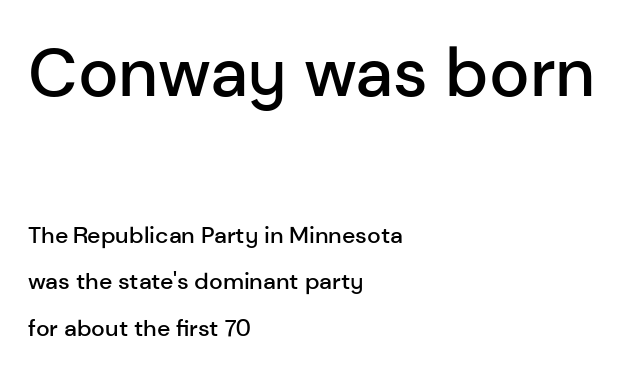
In terms of letterspacing, this is plain default setting. Looks like regular typesetting: each glyph gets only the width it needs. A typesetter would call this leading open, well beyond the default. Visually the block forms a straight wall on the left and a jagged coastline on the right. Typesetter's note: demi weight, one step under bold. The gap between lines stays unmarked.
